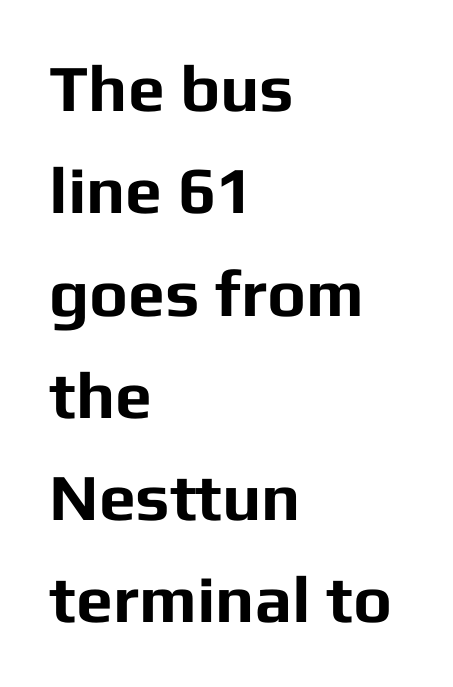
Q: Is the text bold? A: Yes.
Q: Is the text italic (slanted)? A: No, it is upright.
Q: Is the typeface a serif or a sans-serif typeface? A: Sans-serif.
Q: Is the text underlined? A: No.
Q: How is the paragraph aligned? A: Left-aligned.
Q: Is the spacing between letters normal or unusually wide? A: Normal.
Q: Is the spacing between lines tight, normal or loose? A: Normal.
Q: Width (condensed, normal, or wide)? A: Normal.
Q: Stroke contrast? A: Low.
Q: x-height? A: Medium.
Q: Monospaced? A: No.
